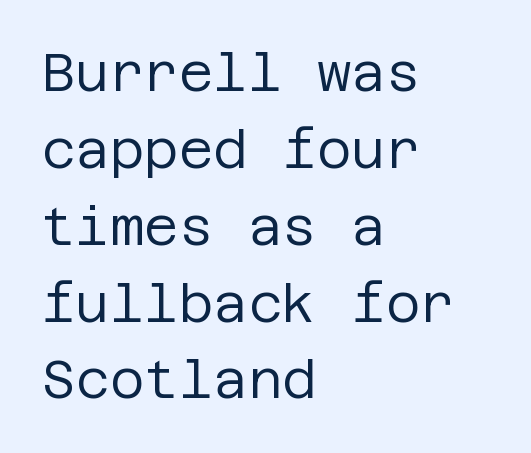
Serif or sans? Sans — the stroke terminals are bare. The letters look calm and open, with moderate or lighter stems. The rendering uses a moderate line-height, typical for paragraphs. Line starts are locked; line ends wander.
